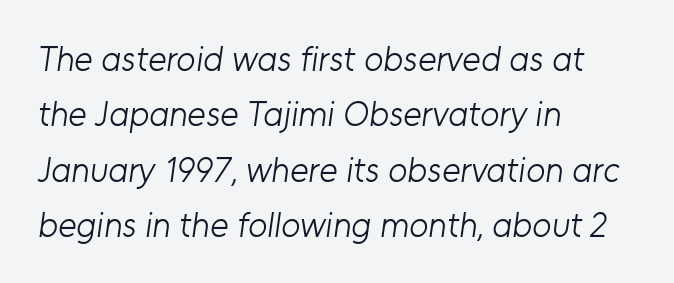
The image shows 35 px light sans-serif type; set left-aligned, normal line spacing (1.58x), normal letter spacing, not underlined; low stroke contrast and a medium x-height.
